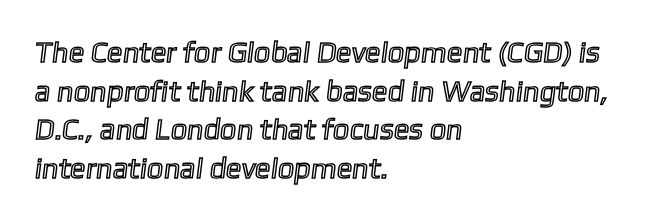
A student would call this left alignment; a typographer would say flush left, rag right. Quick note: interline space is typical. The passage shown is typed in a proportional face where columns would drift. The horizontal fit of the characters is conventional and even.
